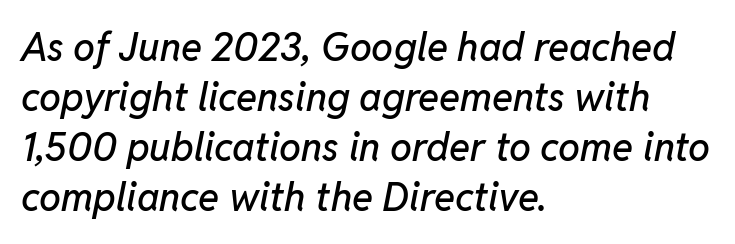
The image shows 39 px text type, italic (leaning right); set left-aligned, normal line spacing (1.28x), normal letter spacing, not underlined; low stroke contrast and a medium x-height.
